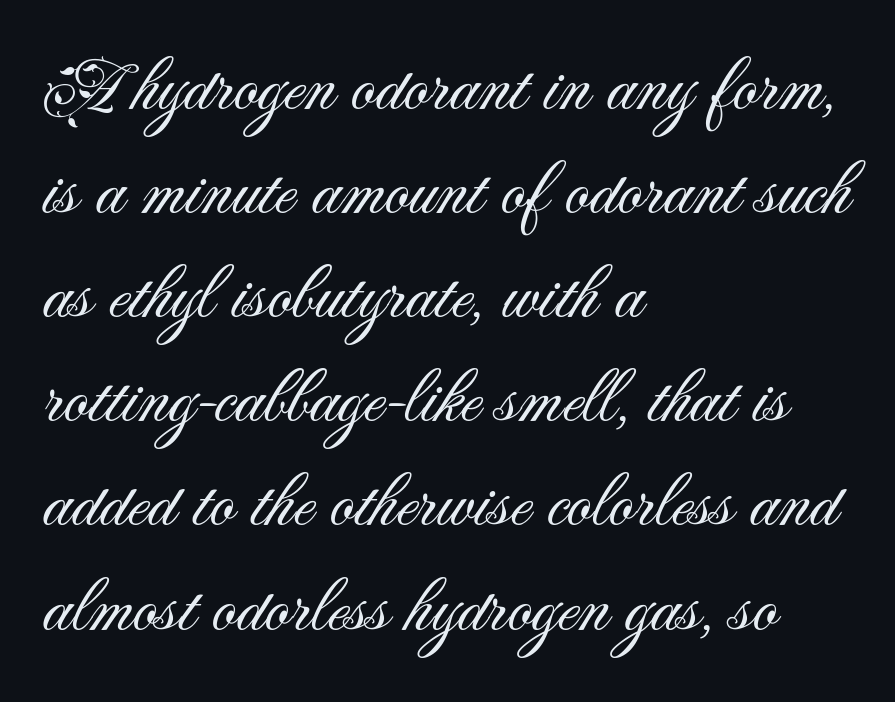
Q: Is the text bold? A: No.
Q: Is the text italic (slanted)? A: Yes.
Q: Is the typeface a serif or a sans-serif typeface? A: Sans-serif.
Q: Is the text underlined? A: No.
Q: How is the paragraph aligned? A: Left-aligned.
Q: Is the spacing between letters normal or unusually wide? A: Normal.
Q: Is the spacing between lines tight, normal or loose? A: Normal.
Q: Width (condensed, normal, or wide)? A: Normal.
Q: Stroke contrast? A: Medium.
Q: x-height? A: Small.
Q: Monospaced? A: No.
